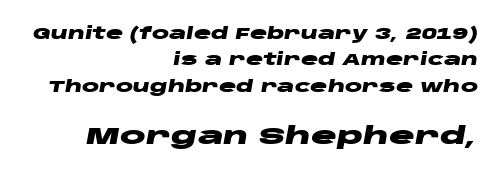
This rendering features lettering with no underline. Characters are canted at an angle relative to the baseline's perpendicular. Each line ends at the same right margin while the left side varies. Interline gaps are of average width in this sample. Look at the tracking — it's just the regular setting, nothing added. Which of the two is more prominent by size? The second, at the bottom.
